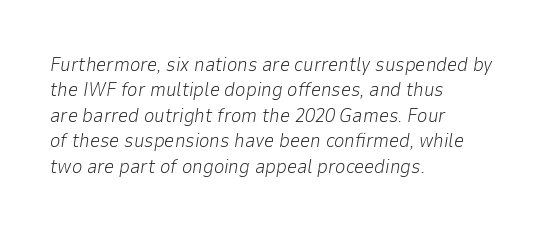
Q: Is the text bold? A: No.
Q: Is the text italic (slanted)? A: Yes, it leans right by about 9 degrees.
Q: Is the text underlined? A: No.
Q: How is the paragraph aligned? A: Left-aligned.
Q: Is the spacing between letters normal or unusually wide? A: Normal.
Q: Is the spacing between lines tight, normal or loose? A: Normal.
